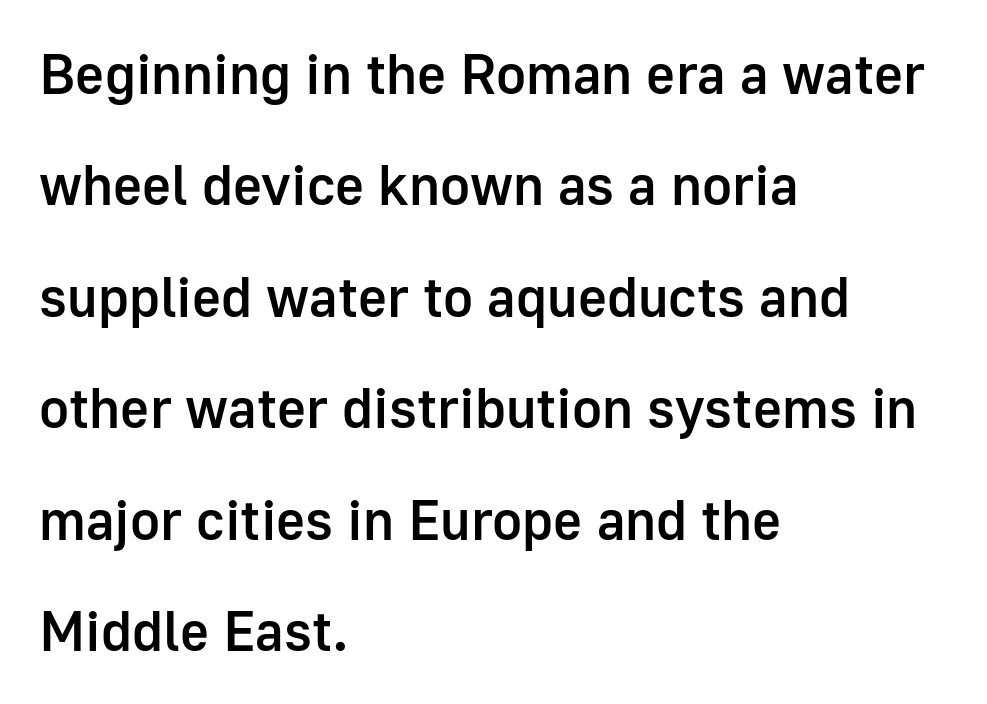
{"serif": "no", "italic": "no", "bold": "semi", "weight": "semibold", "width": "normal", "stroke_contrast": "low", "x_height": "medium", "monospaced": "no", "underline": "no", "align": "left", "line_spacing": "loose", "line_spacing_ratio": 1.99, "letter_spacing": "normal", "letter_spacing_em": 0.0, "glyph_px": 56}
